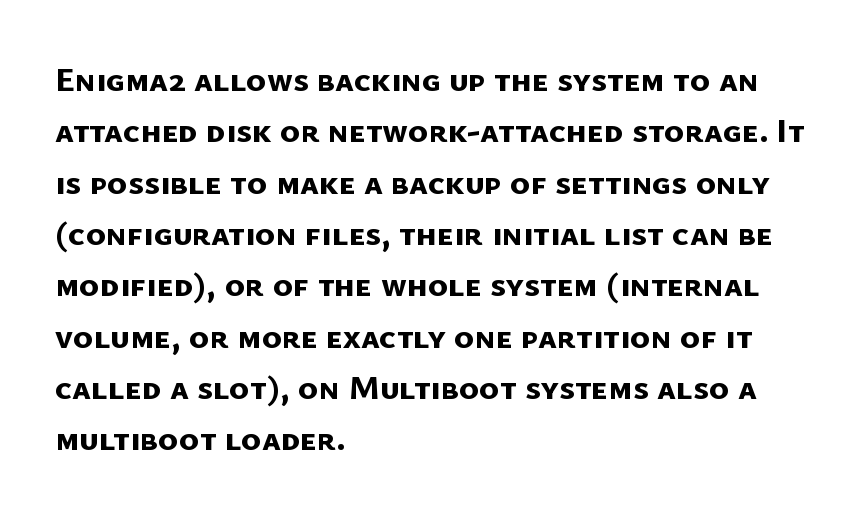
Q: Is the text bold? A: Yes.
Q: Is the typeface a serif or a sans-serif typeface? A: Sans-serif.
Q: Is the text underlined? A: No.
Q: How is the paragraph aligned? A: Left-aligned.
Q: Is the spacing between letters normal or unusually wide? A: Normal.
Q: Is the spacing between lines tight, normal or loose? A: Normal.
Q: Width (condensed, normal, or wide)? A: Normal.
Q: Stroke contrast? A: Low.
Q: x-height? A: Medium.
Q: Monospaced? A: No.
